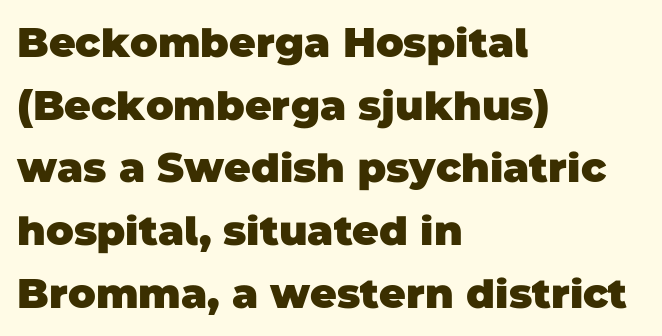
The image shows 41 px heavy sans-serif type; set left-aligned, normal line spacing (1.53x), normal letter spacing, not underlined; low stroke contrast and a large x-height.
